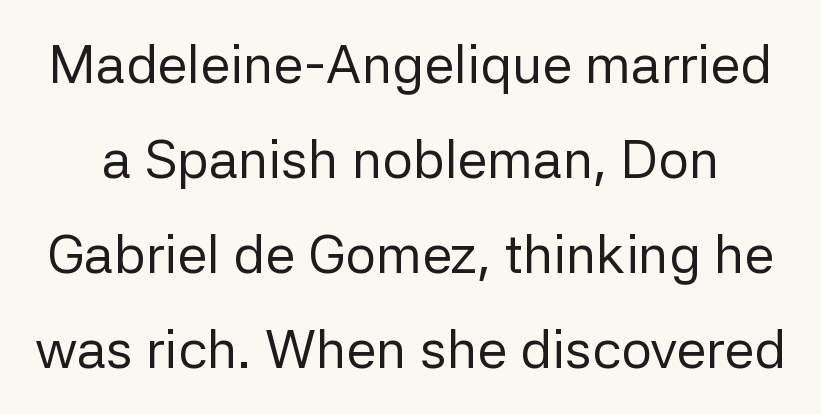
The space directly below the letters is spotless. Here the designer chose a conventional face with non-uniform glyph widths. Is the type heavy? It reads as light-to-regular instead. The type is set solid horizontally, with unmodified tracking. This is the regular roman posture of the typeface. No feet cap the strokes, marking this as sans-serif type.
